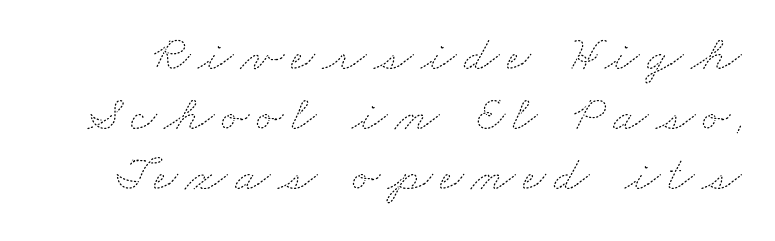
The image shows 51 px thin, wide type; set line spacing 1.18x, not underlined; medium stroke contrast and a small x-height.
